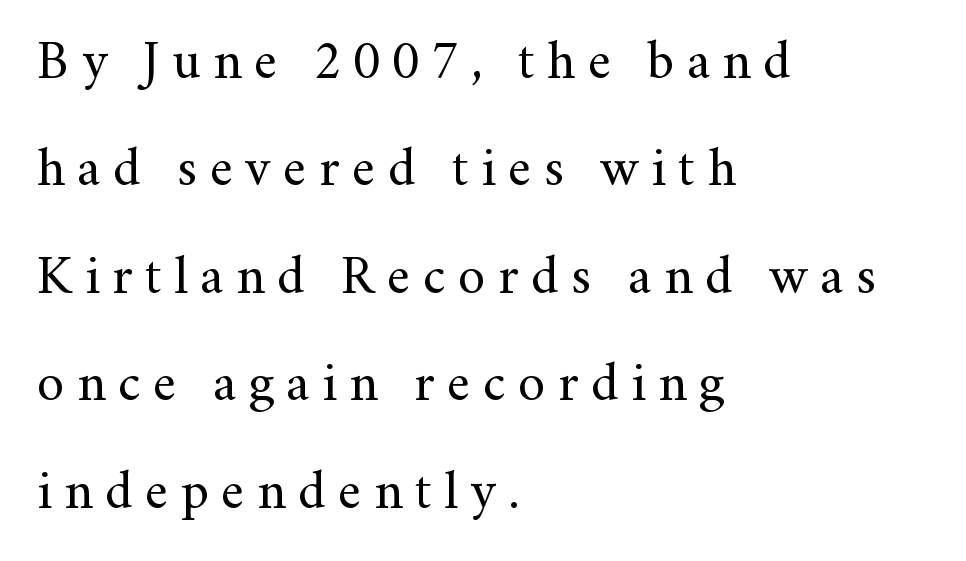
{"serif": "yes", "italic": "no", "bold": "no", "weight": "regular", "width": "normal", "stroke_contrast": "medium", "x_height": "small", "monospaced": "no", "underline": "no", "align": "left", "line_spacing": "loose", "line_spacing_ratio": 1.99, "letter_spacing": "wide", "letter_spacing_em": 0.23, "glyph_px": 54}
